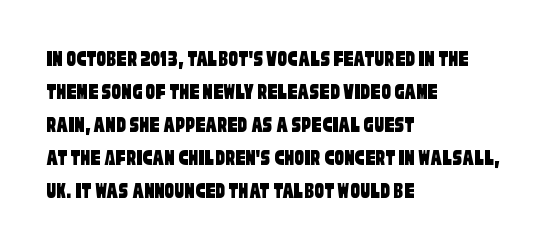
Line beginnings align vertically; line endings do not. Tracking here is standard; glyphs follow each other at the usual distance. This rendering features lettering with no underline. The vertical gap from one line to the next is medium.
